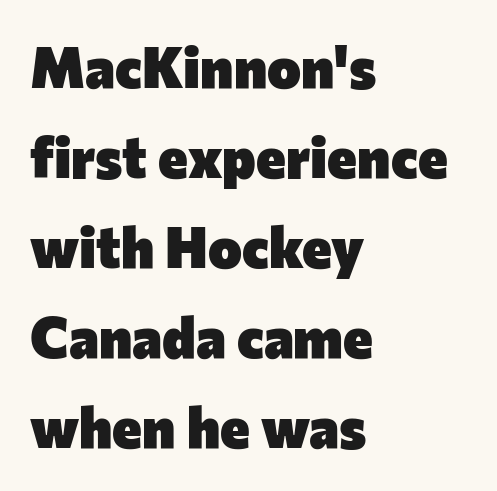
{"serif": "no", "italic": "no", "bold": "yes", "weight": "heavy", "width": "normal", "stroke_contrast": "low", "x_height": "medium", "monospaced": "no", "underline": "no", "align": "left", "line_spacing": "normal", "line_spacing_ratio": 1.58, "letter_spacing": "normal", "letter_spacing_em": 0.0, "glyph_px": 57}
